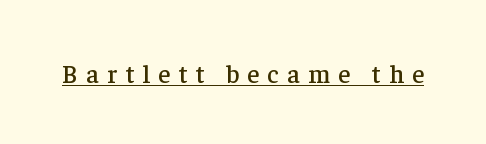
The image shows 26 px text type, upright; set unusually wide letter spacing (+0.31 em), underlined.
